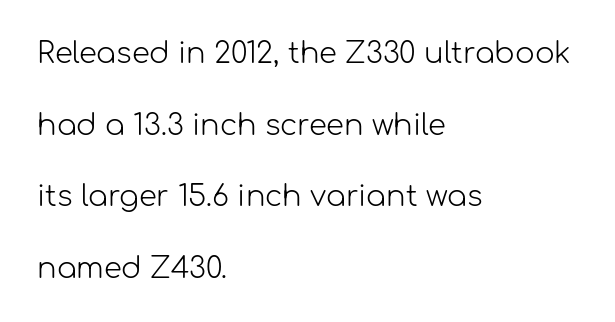
{"serif": "no", "italic": "no", "bold": "no", "weight": "light", "width": "normal", "stroke_contrast": "low", "x_height": "medium", "monospaced": "no", "underline": "no", "align": "left", "line_spacing": "loose", "line_spacing_ratio": 2.47, "letter_spacing": "normal", "letter_spacing_em": 0.0, "glyph_px": 29}
